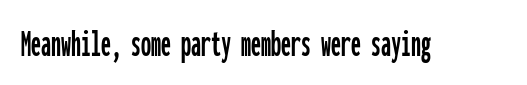
Q: Is the text italic (slanted)? A: No, it is upright.
Q: Is the typeface a serif or a sans-serif typeface? A: Sans-serif.
Q: Is the text underlined? A: No.
Q: Is the spacing between letters normal or unusually wide? A: Normal.
Q: Width (condensed, normal, or wide)? A: Condensed.
Q: Stroke contrast? A: Low.
Q: x-height? A: Medium.
Q: Monospaced? A: Yes.
